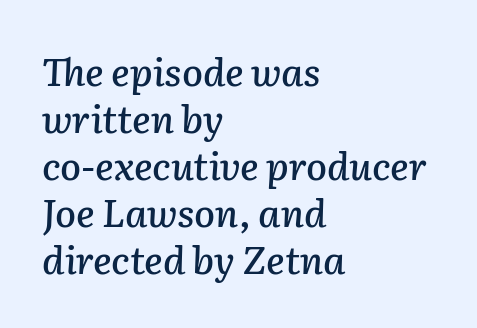
Each letter keeps its own natural width here, so spacing adapts to shape. Compared with typical body copy, the letter spacing here is the same. The lettering tilts uniformly, giving the passage an italic look. Anything drawn beneath the words? Only blank space. The rag falls on the right side of this text block.
